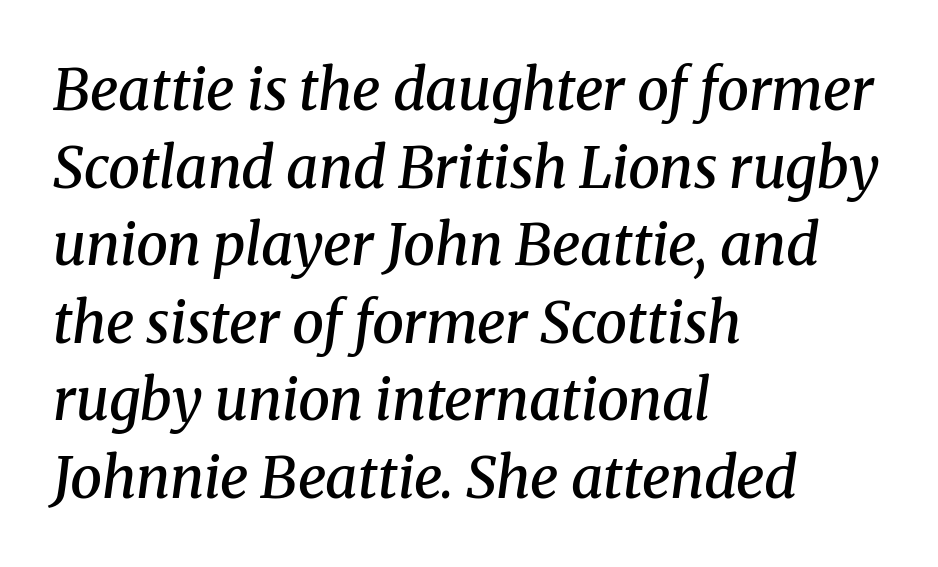
{"serif": "yes", "italic": "yes", "lean": "right", "slant_degrees": 8, "bold": "semi", "weight": "semibold", "width": "normal", "stroke_contrast": "medium", "x_height": "medium", "monospaced": "no", "underline": "no", "align": "left", "line_spacing": "normal", "line_spacing_ratio": 1.36, "letter_spacing": "normal", "letter_spacing_em": 0.0, "glyph_px": 57}
